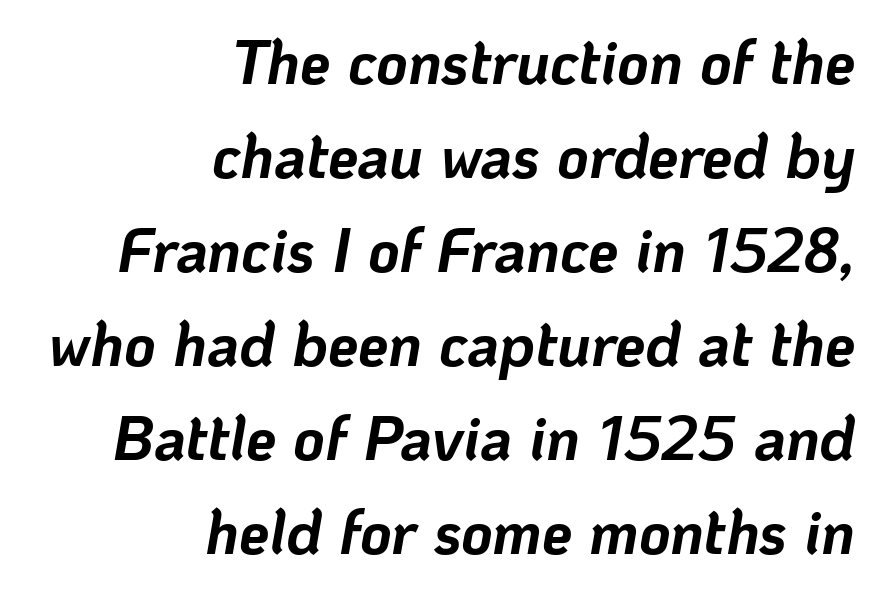
{"italic": "yes", "lean": "right", "slant_degrees": 10, "bold": "yes", "weight": "bold", "width": "normal", "stroke_contrast": "low", "x_height": "medium", "monospaced": "no", "underline": "no", "align": "right", "line_spacing": "normal", "line_spacing_ratio": 1.54, "letter_spacing": "normal", "letter_spacing_em": 0.0, "glyph_px": 61}
